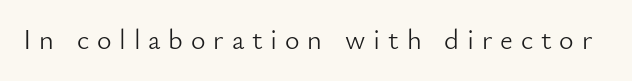
The image shows 28 px light sans-serif type, upright; set unusually wide letter spacing (+0.28 em), not underlined; low stroke contrast and a small x-height.
